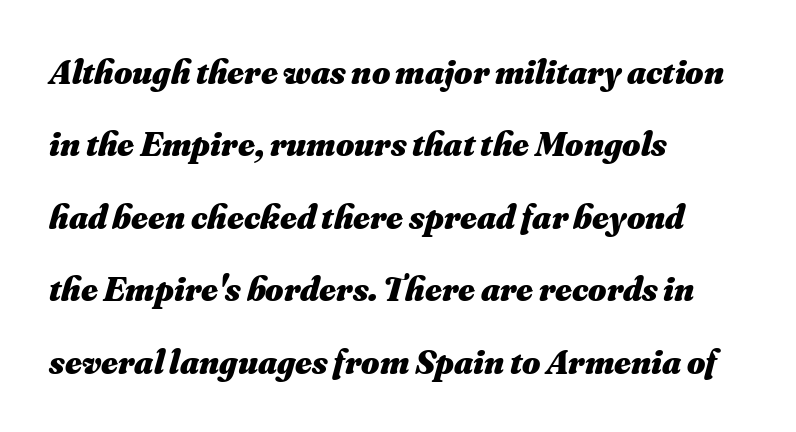
{"italic": "yes", "lean": "right", "slant_degrees": 16, "bold": "yes", "weight": "heavy", "width": "normal", "stroke_contrast": "medium", "x_height": "small", "monospaced": "no", "underline": "no", "align": "left", "line_spacing": "loose", "line_spacing_ratio": 2.07, "letter_spacing": "normal", "letter_spacing_em": 0.0, "glyph_px": 35}
